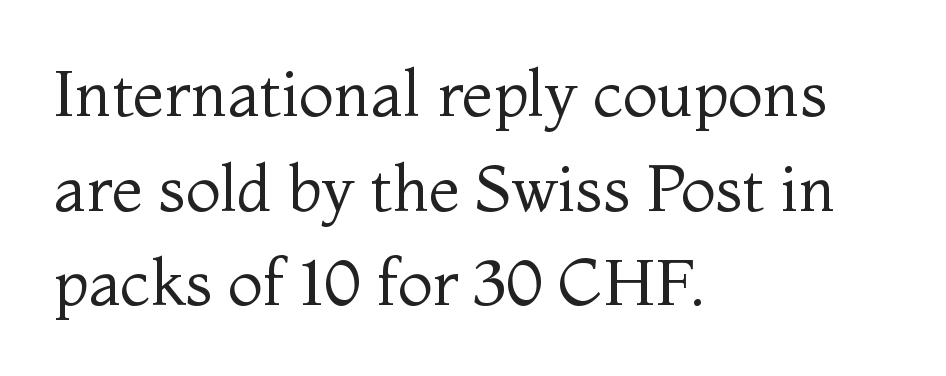
{"serif": "yes", "italic": "no", "bold": "no", "weight": "regular", "width": "normal", "stroke_contrast": "medium", "x_height": "medium", "monospaced": "no", "underline": "no", "align": "left", "line_spacing": "normal", "line_spacing_ratio": 1.48, "letter_spacing": "normal", "letter_spacing_em": 0.0, "glyph_px": 64}
